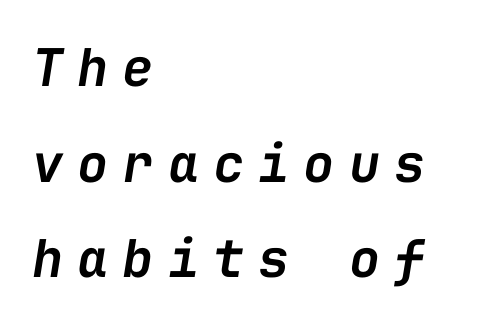
{"italic": "yes", "lean": "right", "slant_degrees": 9, "bold": "semi", "weight": "semibold", "width": "normal", "stroke_contrast": "low", "x_height": "medium", "monospaced": "yes", "underline": "no", "align": "left", "line_spacing_ratio": 1.84, "letter_spacing": "wide", "letter_spacing_em": 0.27, "glyph_px": 52}
